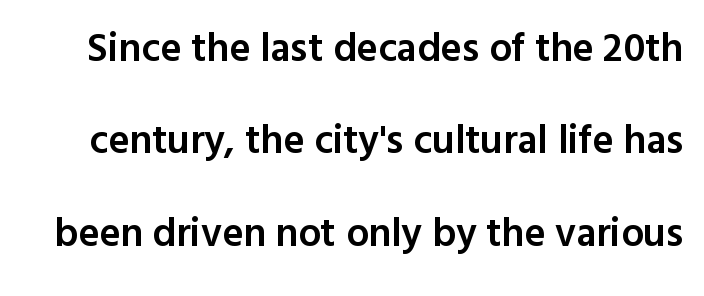
Tracking value appears to be zero — textbook default spacing. The designer dialed line spacing up above the default. No feet cap the strokes, marking this as sans-serif type. The lettering holds an erect, upright posture throughout. The typesetting leans somewhat heavy: a semibold. These lines are rendered in a variable-pitch font.
